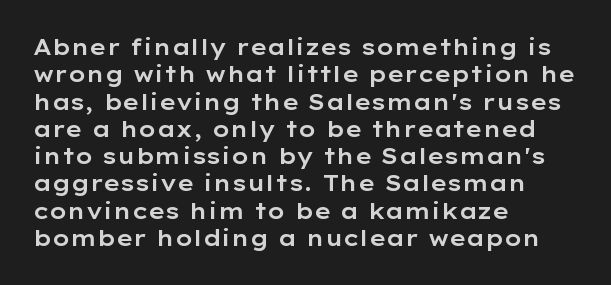
Q: Is the text italic (slanted)? A: No, it is upright.
Q: Is the text underlined? A: No.
Q: How is the paragraph aligned? A: Left-aligned.
Q: Is the spacing between letters normal or unusually wide? A: Normal.
